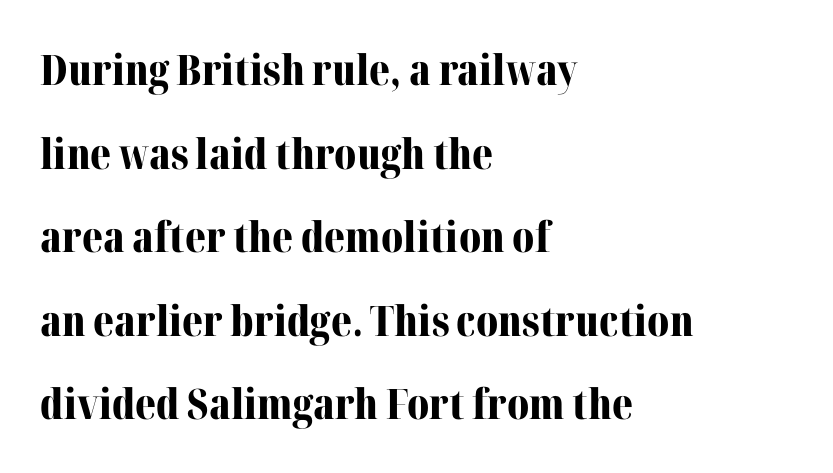
Nobody touched the tracking dial on this one. The strokes are fattened all the way to bold. Which margin do the lines hug? The left one — the right edge is uneven. Type without underlining. A serif font was chosen for this passage.
